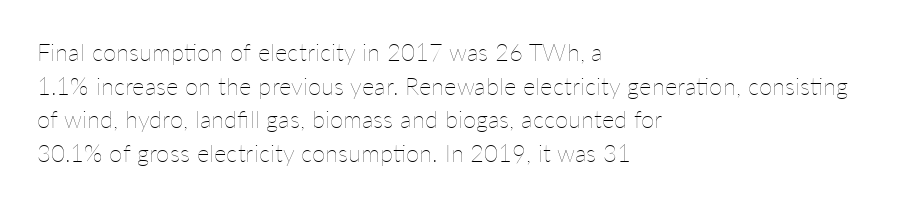
The image shows 24 px text type, upright; set left-aligned, normal line spacing (1.4x), normal letter spacing, not underlined.
